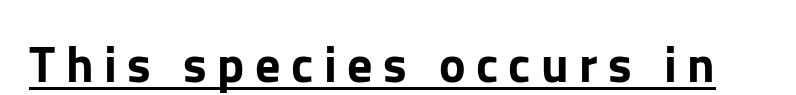
Every character sits straight up, as roman type does. The letters advance in unequal steps, a hallmark of proportional type. Letterform terminals end flat and unadorned throughout the passage. A typesetter would call this heavily tracked-out type. Underline: present.
